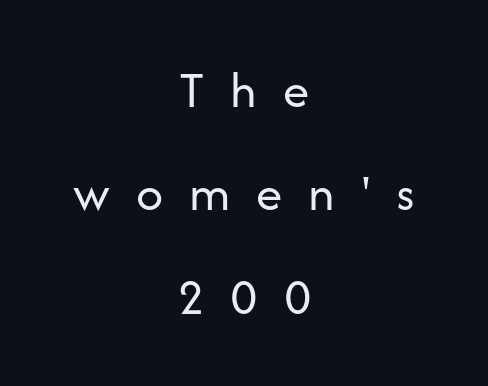
The image shows 53 px regular-weight sans-serif type, upright; set centered, loose line spacing (1.95x), unusually wide letter spacing (+0.49 em), not underlined; low stroke contrast and a medium x-height.
